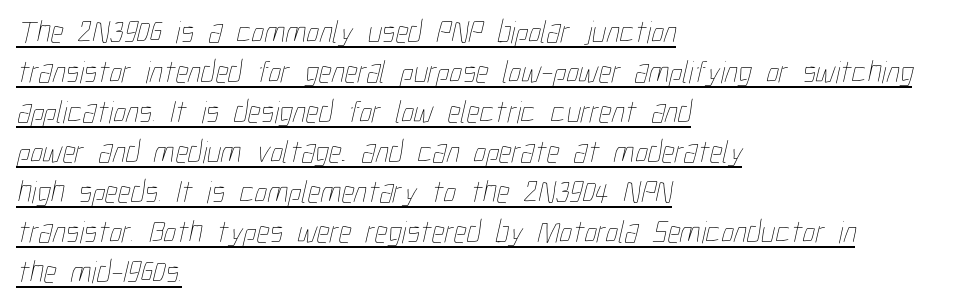
The image shows 32 px thin, condensed type; set left-aligned, normal line spacing (1.25x), normal letter spacing, underlined; low stroke contrast and a medium x-height.
